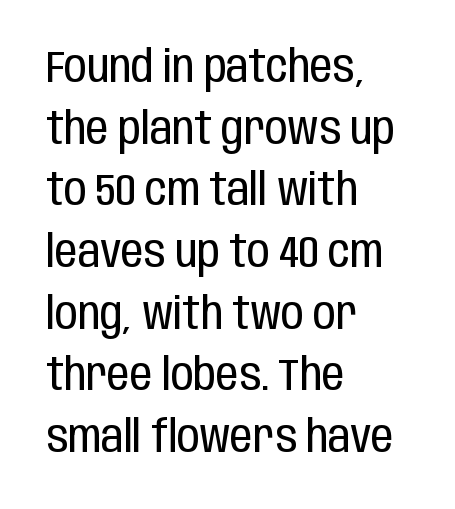
Q: Is the text bold? A: No.
Q: Is the text italic (slanted)? A: No, it is upright.
Q: Is the typeface a serif or a sans-serif typeface? A: Sans-serif.
Q: Is the text underlined? A: No.
Q: How is the paragraph aligned? A: Left-aligned.
Q: Is the spacing between letters normal or unusually wide? A: Normal.
Q: Is the spacing between lines tight, normal or loose? A: Normal.
Q: Width (condensed, normal, or wide)? A: Condensed.
Q: Stroke contrast? A: Low.
Q: x-height? A: Large.
Q: Monospaced? A: No.
